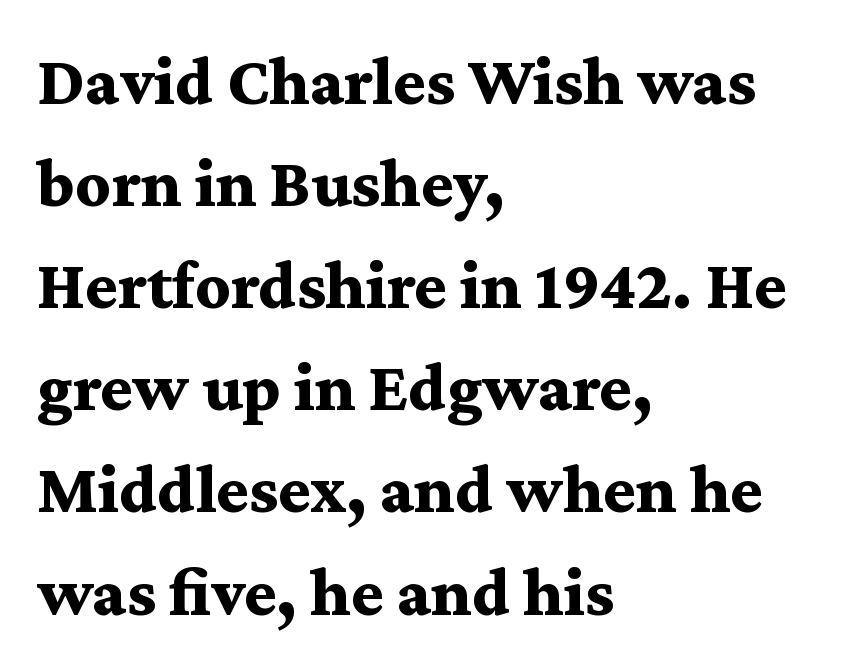
Q: Is the text bold? A: Yes.
Q: Is the text italic (slanted)? A: No, it is upright.
Q: Is the typeface a serif or a sans-serif typeface? A: Serif.
Q: Is the text underlined? A: No.
Q: How is the paragraph aligned? A: Left-aligned.
Q: Is the spacing between letters normal or unusually wide? A: Normal.
Q: Is the spacing between lines tight, normal or loose? A: Normal.
Q: Width (condensed, normal, or wide)? A: Wide.
Q: Stroke contrast? A: Medium.
Q: x-height? A: Medium.
Q: Monospaced? A: No.
